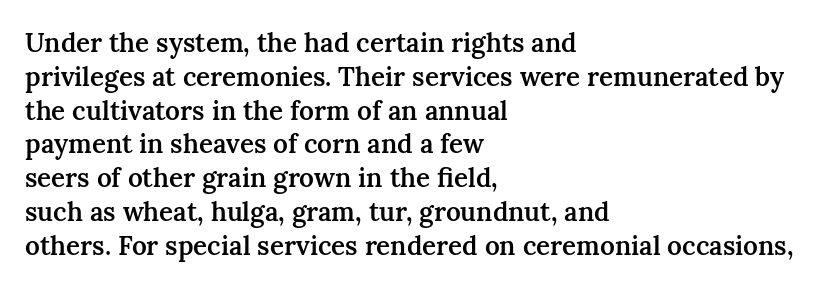
Look at the tracking — it's just the regular setting, nothing added. Line starts are locked; line ends wander. No word sits above an underline. The sample has been set in demibold, a notch under bold.
